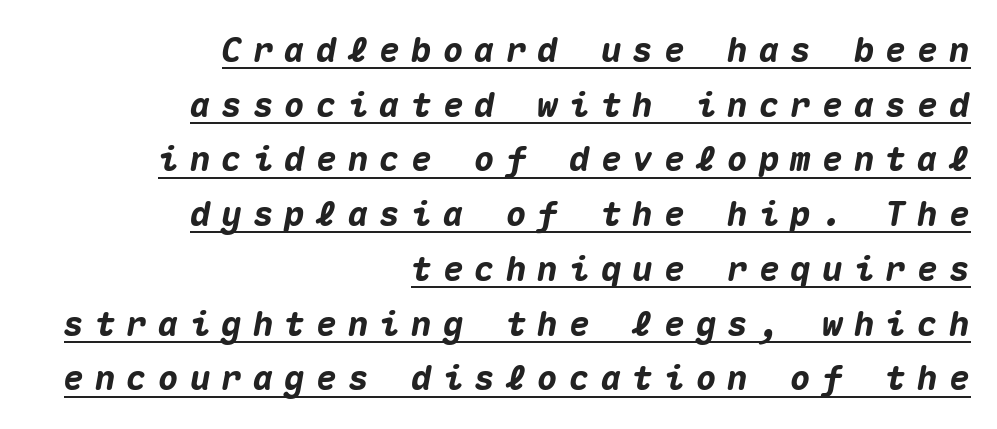
Q: Is the text bold? A: Yes.
Q: Is the text italic (slanted)? A: Yes, it leans right by about 10 degrees.
Q: Is the text underlined? A: Yes.
Q: How is the paragraph aligned? A: Right-aligned.
Q: Is the spacing between letters normal or unusually wide? A: Unusually wide.
Q: Is the spacing between lines tight, normal or loose? A: Normal.
Q: Width (condensed, normal, or wide)? A: Normal.
Q: Stroke contrast? A: Medium.
Q: x-height? A: Medium.
Q: Monospaced? A: Yes.
